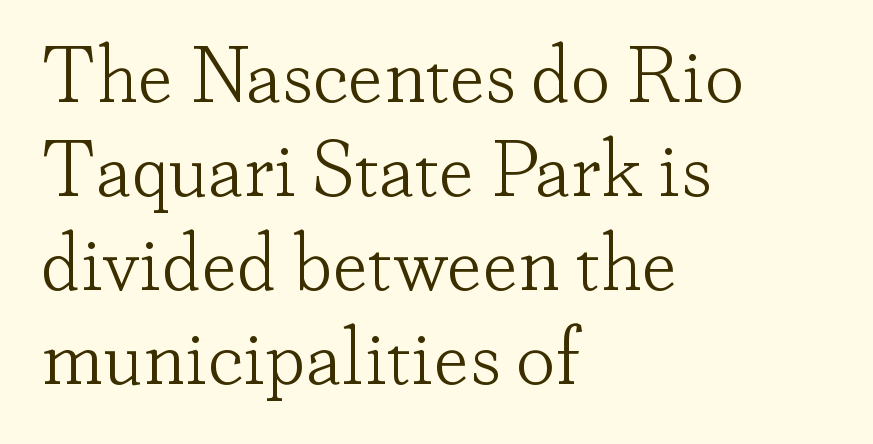
Letterform terminals end in serifs throughout the passage. Is there any slant? The stems are plumb. The weight tops out at a normal text grade. Visually the block forms a straight wall on the left and a jagged coastline on the right. Think of a printed novel: that variable character pitch is what you see here.
